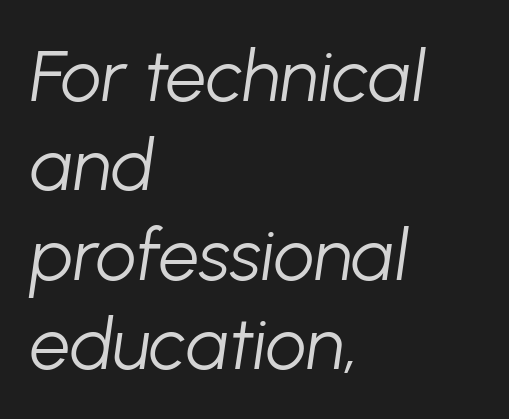
Q: Is the text bold? A: No.
Q: Is the text italic (slanted)? A: Yes, it leans right by about 8 degrees.
Q: Is the text underlined? A: No.
Q: How is the paragraph aligned? A: Left-aligned.
Q: Is the spacing between letters normal or unusually wide? A: Normal.
Q: Width (condensed, normal, or wide)? A: Normal.
Q: Stroke contrast? A: Low.
Q: x-height? A: Medium.
Q: Monospaced? A: No.
